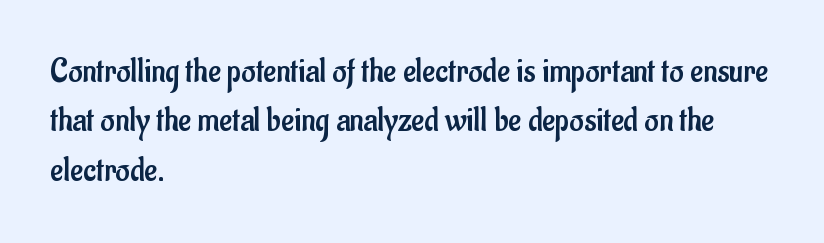
The area under the type is left untouched. Nope, not italic — everything's standing straight. Observe the ordinary spacing: letters are neighbours, not strangers. Nothing sits at the stroke ends, so this counts as sans-serif.
